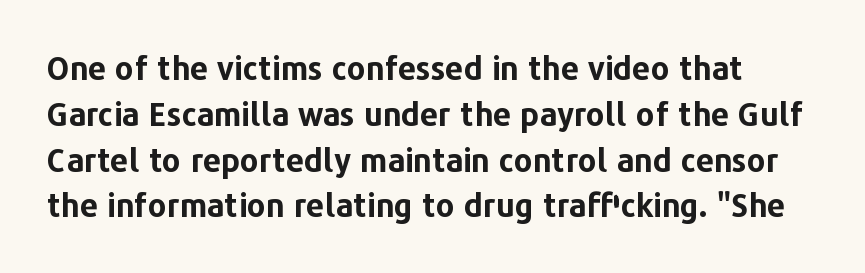
Q: Is the text bold? A: Yes.
Q: Is the text italic (slanted)? A: No, it is upright.
Q: Is the typeface a serif or a sans-serif typeface? A: Sans-serif.
Q: Is the text underlined? A: No.
Q: Is the spacing between letters normal or unusually wide? A: Normal.
Q: Is the spacing between lines tight, normal or loose? A: Normal.
Q: Width (condensed, normal, or wide)? A: Normal.
Q: Stroke contrast? A: Low.
Q: x-height? A: Medium.
Q: Monospaced? A: No.
